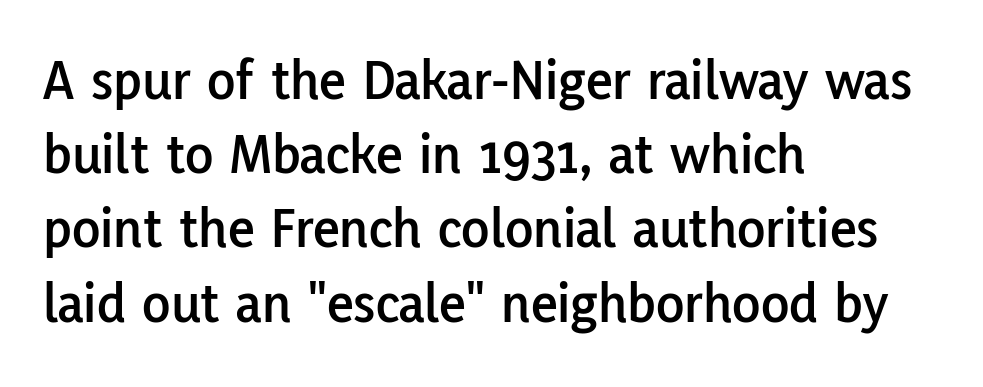
Q: Is the text italic (slanted)? A: No, it is upright.
Q: Is the typeface a serif or a sans-serif typeface? A: Sans-serif.
Q: Is the text underlined? A: No.
Q: How is the paragraph aligned? A: Left-aligned.
Q: Is the spacing between letters normal or unusually wide? A: Normal.
Q: Is the spacing between lines tight, normal or loose? A: Normal.
Q: Width (condensed, normal, or wide)? A: Normal.
Q: Stroke contrast? A: Low.
Q: x-height? A: Medium.
Q: Monospaced? A: No.
